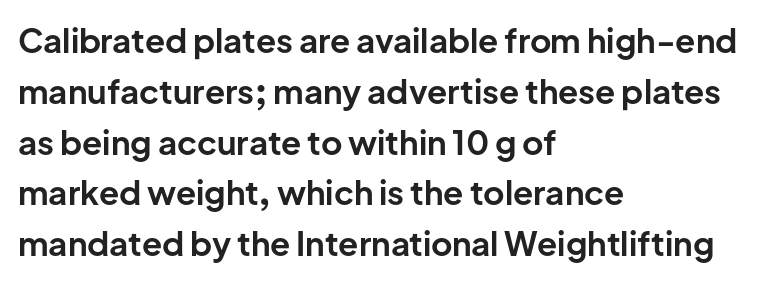
How are the letters spaced? Ordinarily, with no added tracking. The space directly below the letters is spotless. Reading down the block, your eye returns to a fixed left position each line. Chunky letters — that's bold for sure.
